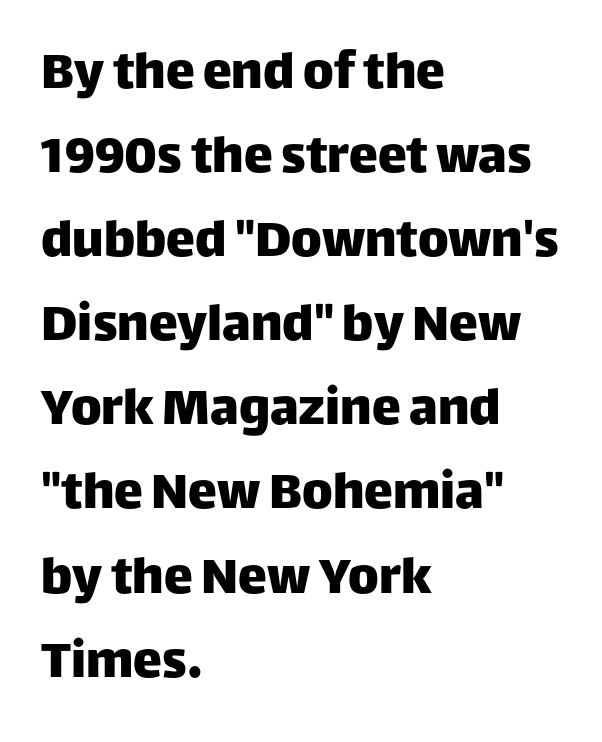
Q: Is the text italic (slanted)? A: No, it is upright.
Q: Is the typeface a serif or a sans-serif typeface? A: Sans-serif.
Q: Is the text underlined? A: No.
Q: How is the paragraph aligned? A: Left-aligned.
Q: Is the spacing between letters normal or unusually wide? A: Normal.
Q: Is the spacing between lines tight, normal or loose? A: Normal.
Q: Width (condensed, normal, or wide)? A: Normal.
Q: Stroke contrast? A: Low.
Q: x-height? A: Large.
Q: Monospaced? A: No.
